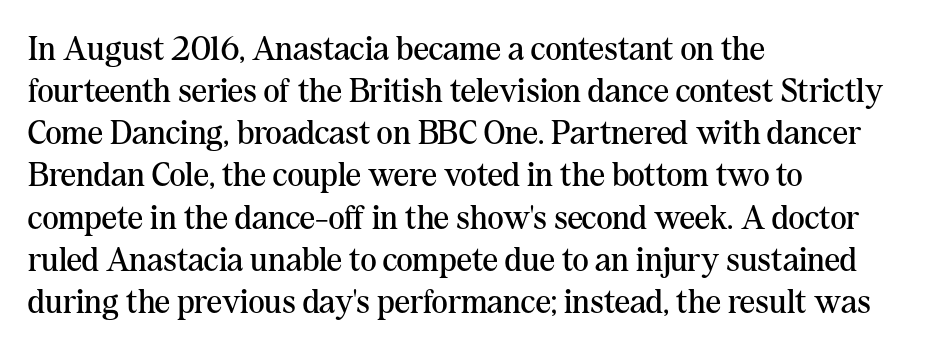
{"serif": "yes", "italic": "no", "bold": "no", "weight": "regular", "width": "normal", "stroke_contrast": "medium", "x_height": "medium", "monospaced": "no", "underline": "no", "align": "left", "line_spacing_ratio": 1.24, "letter_spacing": "normal", "letter_spacing_em": 0.0, "glyph_px": 34}
